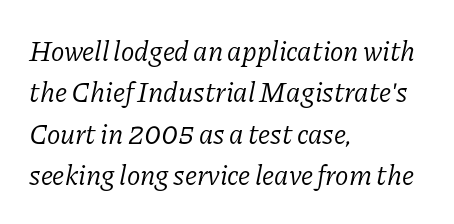
Q: Is the text bold? A: No.
Q: Is the text italic (slanted)? A: Yes, it leans right by about 11 degrees.
Q: Is the typeface a serif or a sans-serif typeface? A: Serif.
Q: Is the text underlined? A: No.
Q: How is the paragraph aligned? A: Left-aligned.
Q: Is the spacing between letters normal or unusually wide? A: Normal.
Q: Is the spacing between lines tight, normal or loose? A: Normal.
Q: Width (condensed, normal, or wide)? A: Normal.
Q: Stroke contrast? A: Low.
Q: x-height? A: Medium.
Q: Monospaced? A: No.
